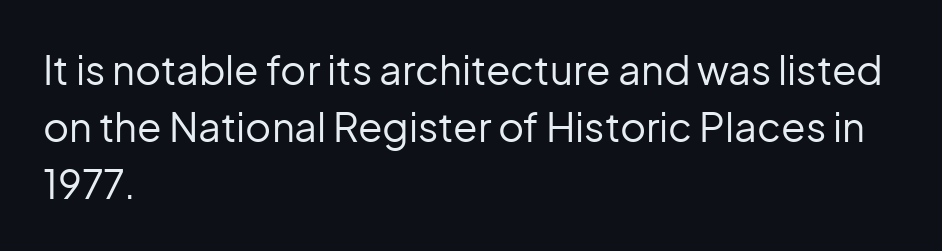
Is the type heavy? It reads as light-to-regular instead. Think of a printed novel: that variable character pitch is what you see here. This rendering employs a face without finishing strokes, i.e., a sans-serif. A roman cut, with each character standing at attention.
